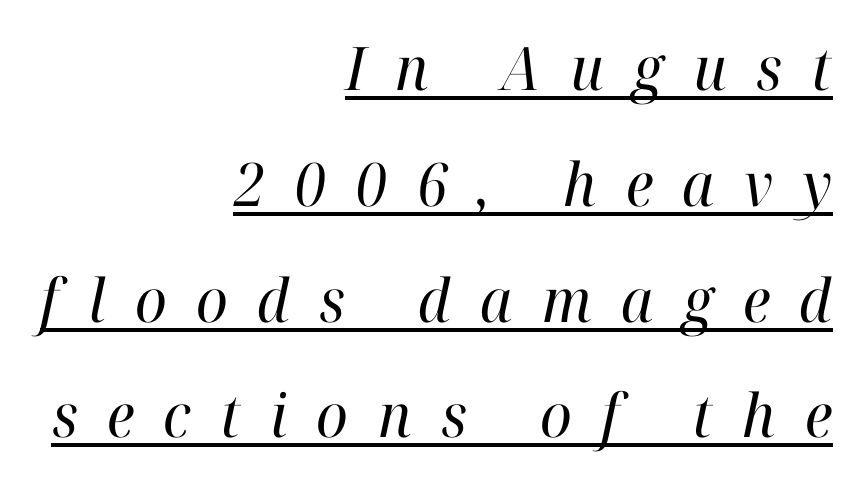
Q: Is the text bold? A: No.
Q: Is the text italic (slanted)? A: Yes, it leans right by about 12 degrees.
Q: Is the typeface a serif or a sans-serif typeface? A: Serif.
Q: Is the text underlined? A: Yes.
Q: How is the paragraph aligned? A: Right-aligned.
Q: Is the spacing between letters normal or unusually wide? A: Unusually wide.
Q: Is the spacing between lines tight, normal or loose? A: Loose.
Q: Width (condensed, normal, or wide)? A: Normal.
Q: Stroke contrast? A: High.
Q: x-height? A: Medium.
Q: Monospaced? A: No.
